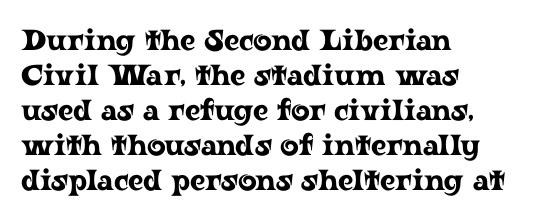
{"serif": "yes", "italic": "no", "width": "wide", "stroke_contrast": "low", "x_height": "medium", "monospaced": "no", "underline": "no", "align": "left", "line_spacing_ratio": 1.21, "letter_spacing": "normal", "letter_spacing_em": 0.0, "glyph_px": 29}
